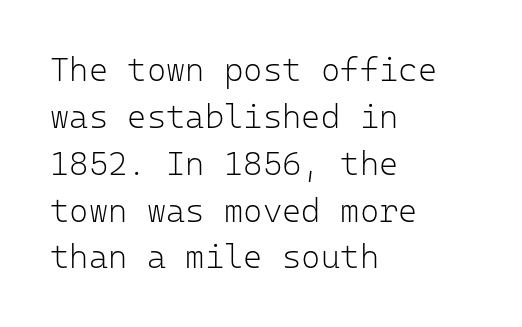
Q: Is the text bold? A: No.
Q: Is the text italic (slanted)? A: No, it is upright.
Q: Is the typeface a serif or a sans-serif typeface? A: Sans-serif.
Q: Is the text underlined? A: No.
Q: How is the paragraph aligned? A: Left-aligned.
Q: Is the spacing between letters normal or unusually wide? A: Normal.
Q: Is the spacing between lines tight, normal or loose? A: Normal.
Q: Width (condensed, normal, or wide)? A: Normal.
Q: Stroke contrast? A: Low.
Q: x-height? A: Medium.
Q: Monospaced? A: Yes.
